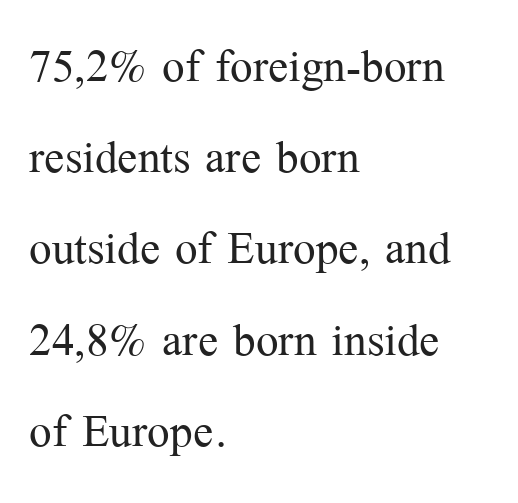
Looks like regular typesetting: each glyph gets only the width it needs. A student would call this left alignment; a typographer would say flush left, rag right. No extra ink here — the face is not bold. Quick note: underline off.
